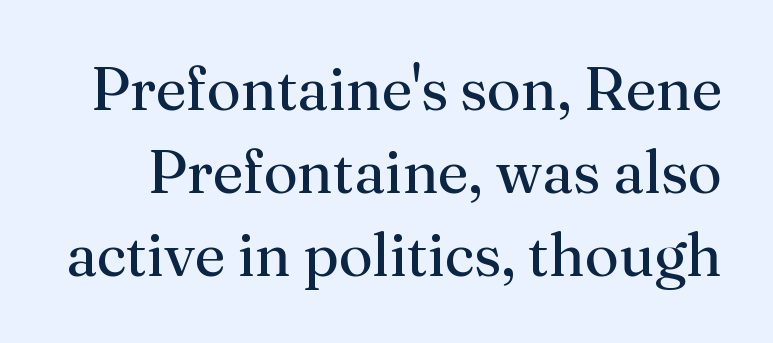
{"serif": "yes", "italic": "no", "bold": "no", "weight": "regular", "width": "normal", "stroke_contrast": "medium", "x_height": "medium", "monospaced": "no", "underline": "no", "line_spacing": "normal", "line_spacing_ratio": 1.38, "letter_spacing": "normal", "letter_spacing_em": 0.0, "glyph_px": 60}
